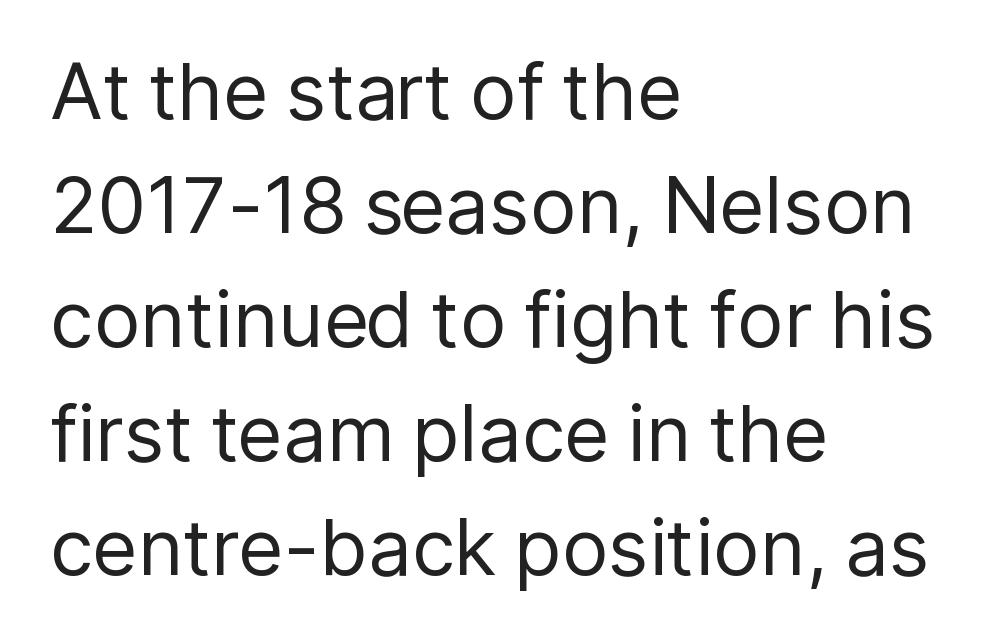
Nobody drew a line under any word here. Compared with typical body copy, the letter spacing here is the same. Is there any slant? The stems are plumb. Stroke mass is kept to a normal reading level or below. These lines stack with their left ends in a neat column.
